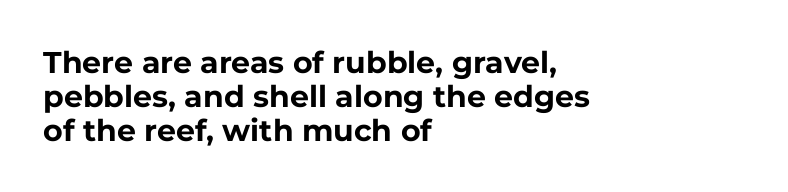
The image shows 30 px bold sans-serif type, upright; set left-aligned, tight line spacing (1.13x), normal letter spacing, not underlined; low stroke contrast and a medium x-height.
